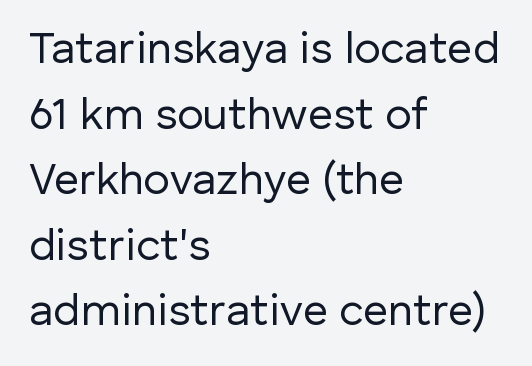
Q: Is the text bold? A: No.
Q: Is the text italic (slanted)? A: No, it is upright.
Q: Is the typeface a serif or a sans-serif typeface? A: Sans-serif.
Q: Is the text underlined? A: No.
Q: How is the paragraph aligned? A: Left-aligned.
Q: Is the spacing between letters normal or unusually wide? A: Normal.
Q: Is the spacing between lines tight, normal or loose? A: Normal.
Q: Width (condensed, normal, or wide)? A: Normal.
Q: Stroke contrast? A: Low.
Q: x-height? A: Medium.
Q: Monospaced? A: No.
